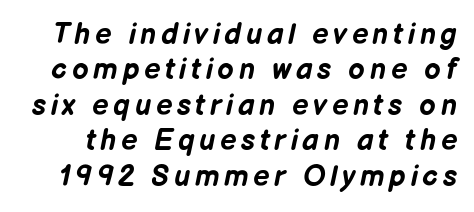
Q: Is the text bold? A: Yes.
Q: Is the text italic (slanted)? A: Yes, it leans right by about 12 degrees.
Q: Is the text underlined? A: No.
Q: Width (condensed, normal, or wide)? A: Normal.
Q: Stroke contrast? A: Low.
Q: x-height? A: Medium.
Q: Monospaced? A: No.
